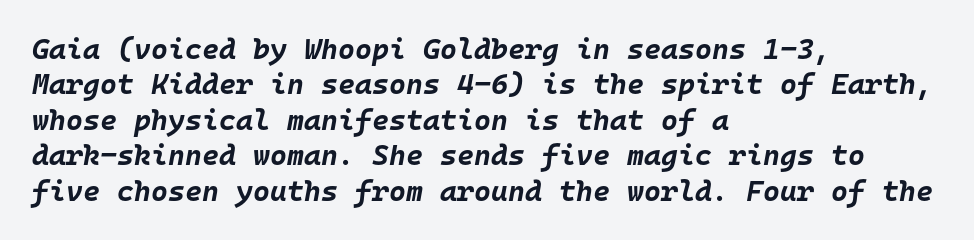
The image shows 29 px bold type, italic (leaning right), monospaced; set left-aligned, line spacing 1.22x, normal letter spacing, not underlined; low stroke contrast and a large x-height.
